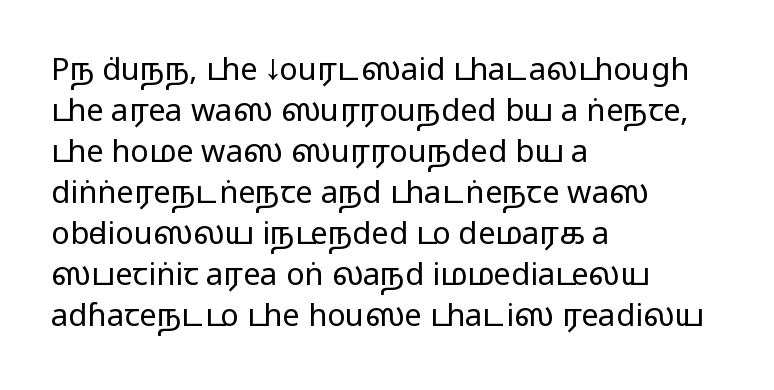
Q: Is the text bold? A: No.
Q: Is the text italic (slanted)? A: No, it is upright.
Q: Is the typeface a serif or a sans-serif typeface? A: Sans-serif.
Q: Is the text underlined? A: No.
Q: How is the paragraph aligned? A: Left-aligned.
Q: Is the spacing between letters normal or unusually wide? A: Normal.
Q: Is the spacing between lines tight, normal or loose? A: Normal.
Q: Width (condensed, normal, or wide)? A: Wide.
Q: Stroke contrast? A: Low.
Q: x-height? A: Medium.
Q: Monospaced? A: No.
